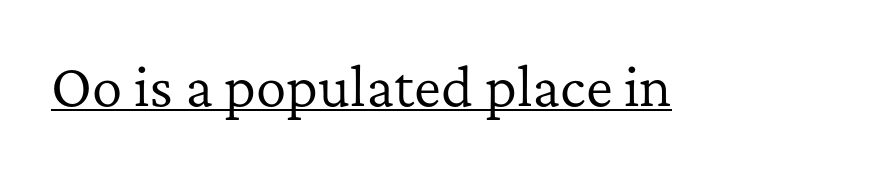
{"serif": "yes", "italic": "no", "bold": "no", "weight": "regular", "width": "normal", "stroke_contrast": "low", "x_height": "medium", "monospaced": "no", "underline": "yes", "letter_spacing": "normal", "letter_spacing_em": 0.0, "glyph_px": 51}
